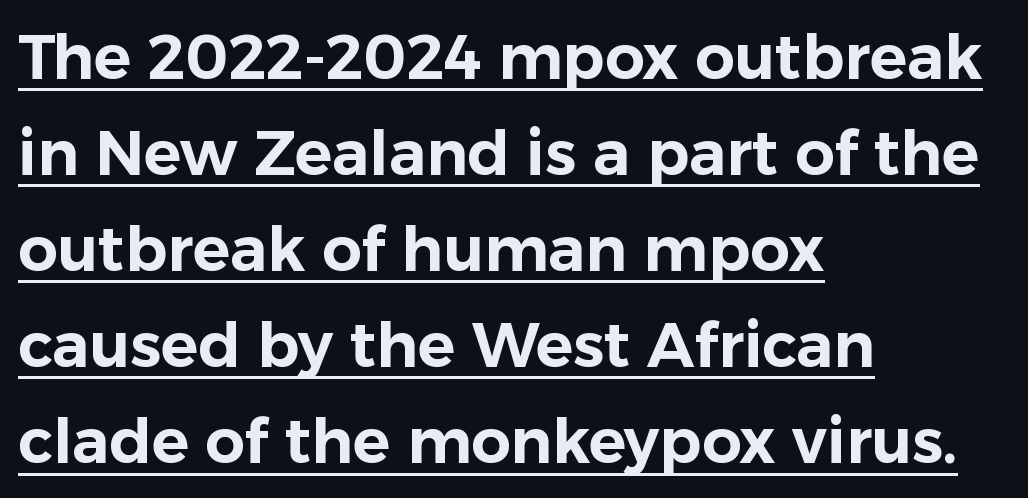
The font's upright variant was chosen for this text. A classic flush-left, rag-right setting is used for this passage. Varying glyph widths throughout — classic text-font behaviour. The face used here is rendered with its standard letterfit. A continuous stroke trails under the words, as in a hyperlink.
